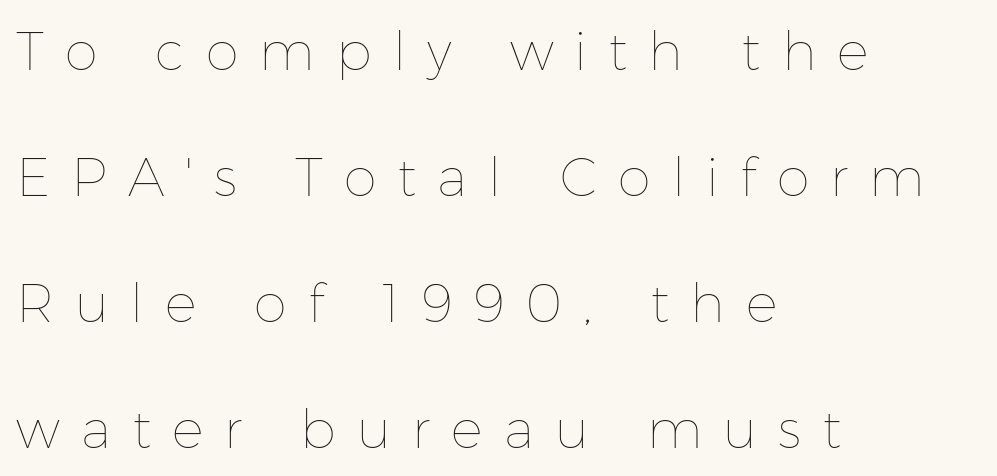
{"italic": "no", "bold": "no", "weight": "thin", "width": "normal", "stroke_contrast": "low", "x_height": "medium", "monospaced": "no", "underline": "no", "align": "left", "line_spacing": "loose", "line_spacing_ratio": 2.38, "letter_spacing": "wide", "letter_spacing_em": 0.4, "glyph_px": 53}
